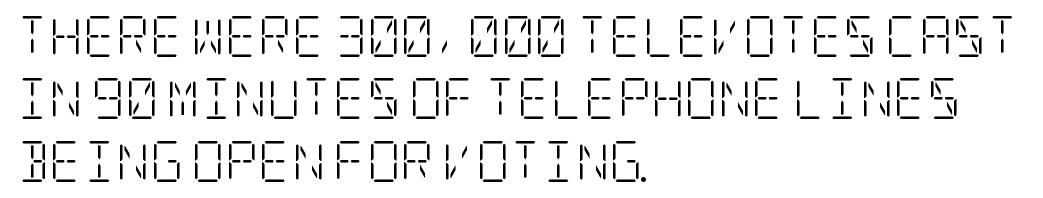
Q: Is the text bold? A: No.
Q: Is the text italic (slanted)? A: No, it is upright.
Q: Is the typeface a serif or a sans-serif typeface? A: Serif.
Q: Is the text underlined? A: No.
Q: How is the paragraph aligned? A: Left-aligned.
Q: Is the spacing between letters normal or unusually wide? A: Normal.
Q: Is the spacing between lines tight, normal or loose? A: Normal.
Q: Width (condensed, normal, or wide)? A: Condensed.
Q: Stroke contrast? A: Low.
Q: x-height? A: Large.
